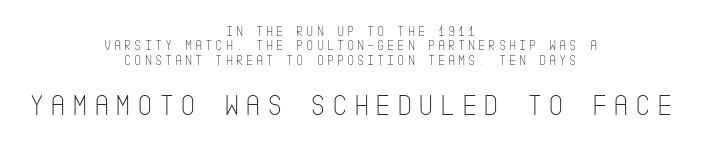
{"serif": "no", "italic": "no", "bold": "no", "weight": "thin", "width": "condensed", "stroke_contrast": "low", "x_height": "large", "underline": "no", "align": "center", "line_spacing": "tight", "line_spacing_ratio": 1.02, "letter_spacing": "wide", "letter_spacing_em": 0.2, "larger_block": "second", "size_ratio": 2.14, "glyph_px": 30}
